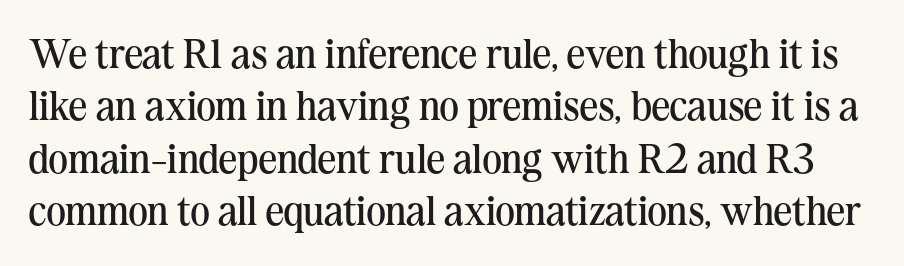
Inter-character spacing is left at the font's built-in metrics. Look at the bottom of the vertical strokes: they flare into serifs here. No italicization has been applied; the sample stays upright. Summary of weight: not heavy and not bold.
